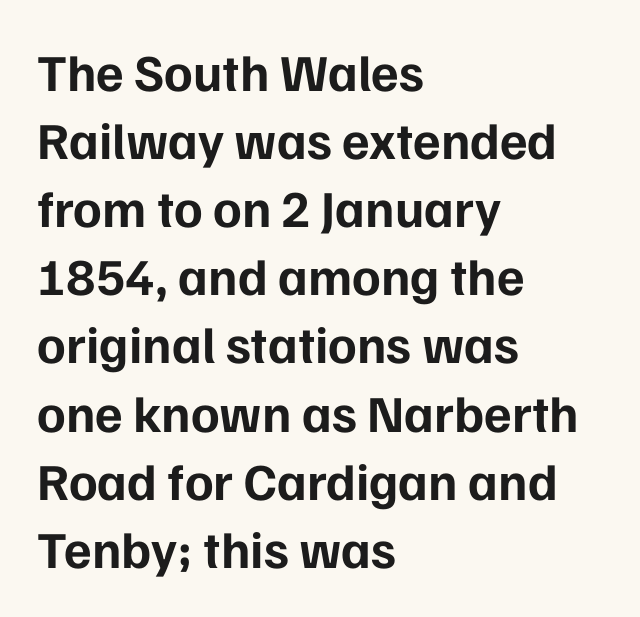
The image shows 52 px bold sans-serif type, upright; set left-aligned, normal line spacing (1.31x), normal letter spacing, not underlined; low stroke contrast and a medium x-height.
